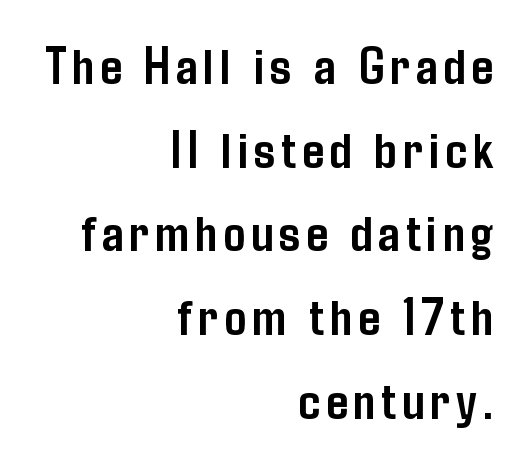
Q: Is the text bold? A: Yes.
Q: Is the text italic (slanted)? A: No, it is upright.
Q: Is the typeface a serif or a sans-serif typeface? A: Sans-serif.
Q: Is the text underlined? A: No.
Q: How is the paragraph aligned? A: Right-aligned.
Q: Is the spacing between lines tight, normal or loose? A: Normal.
Q: Width (condensed, normal, or wide)? A: Condensed.
Q: Stroke contrast? A: Low.
Q: x-height? A: Medium.
Q: Monospaced? A: No.
